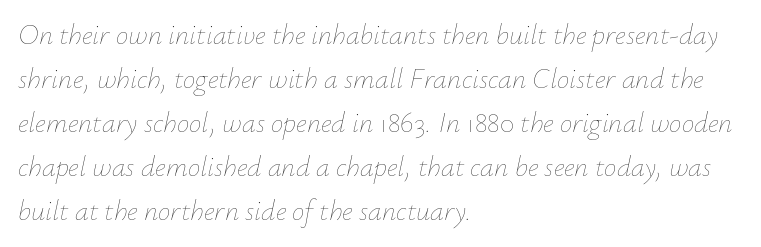
The image shows 28 px thin type, italic (leaning right); set left-aligned, normal line spacing (1.57x), normal letter spacing, not underlined; low stroke contrast and a small x-height.
